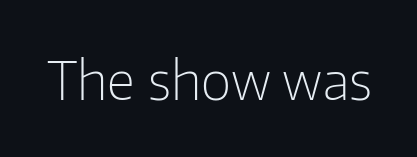
The image shows 53 px light sans-serif type, upright; set normal letter spacing, not underlined; low stroke contrast and a medium x-height.
